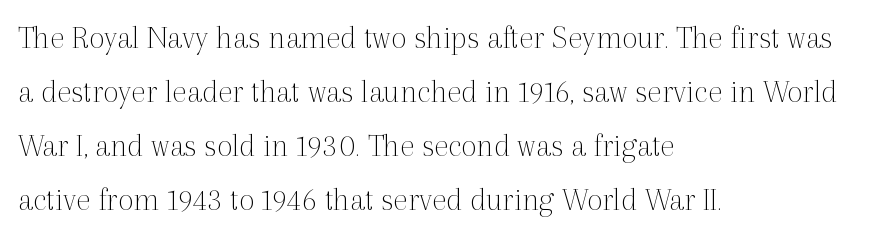
{"serif": "yes", "italic": "no", "bold": "no", "weight": "thin", "width": "normal", "x_height": "medium", "monospaced": "no", "underline": "no", "align": "left", "line_spacing": "normal", "line_spacing_ratio": 1.59, "letter_spacing": "normal", "letter_spacing_em": 0.0, "glyph_px": 34}
